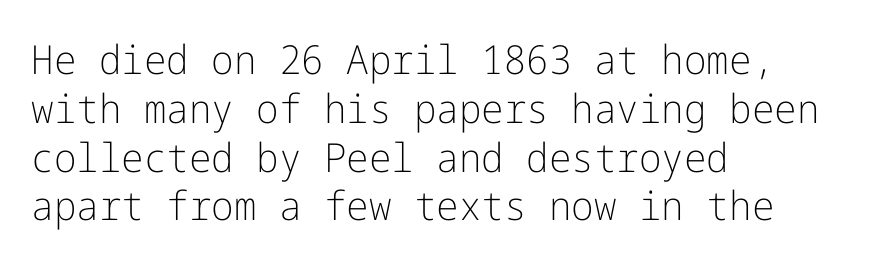
{"serif": "no", "italic": "no", "bold": "no", "weight": "light", "width": "normal", "stroke_contrast": "low", "x_height": "medium", "underline": "no", "align": "left", "line_spacing_ratio": 1.22, "letter_spacing": "normal", "letter_spacing_em": 0.0, "glyph_px": 40}
